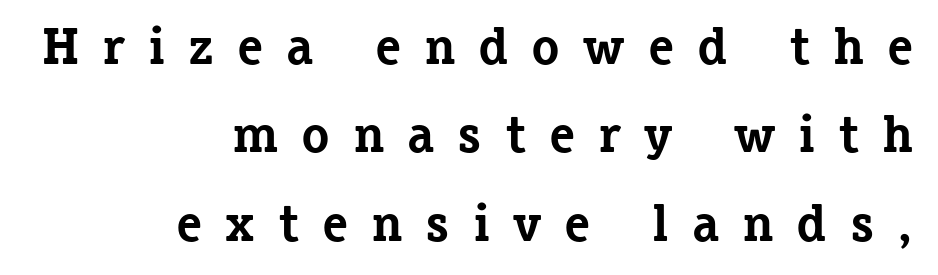
Proportional: the letters do not fall into vertical columns. Small tapered or slab feet sit at the stroke ends, so this counts as serif. Underlining? Definitely not there. A typesetter would call this heavily tracked-out type. Horizontal alignment here is rightward, an uncommon choice for prose. Students, observe: this is what conventionally led text looks like.
